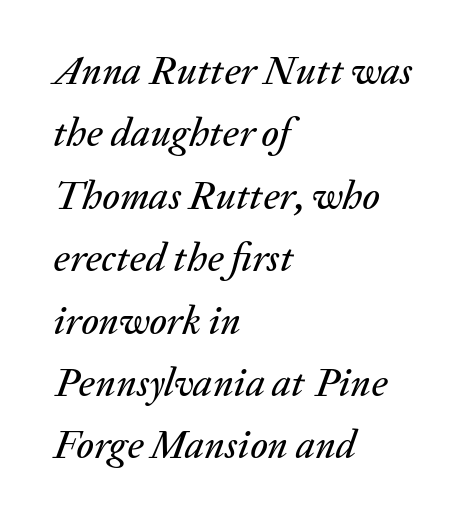
{"italic": "yes", "lean": "right", "slant_degrees": 20, "width": "normal", "stroke_contrast": "medium", "x_height": "medium", "monospaced": "no", "underline": "no", "align": "left", "line_spacing": "normal", "line_spacing_ratio": 1.56, "letter_spacing": "normal", "letter_spacing_em": 0.0, "glyph_px": 40}
